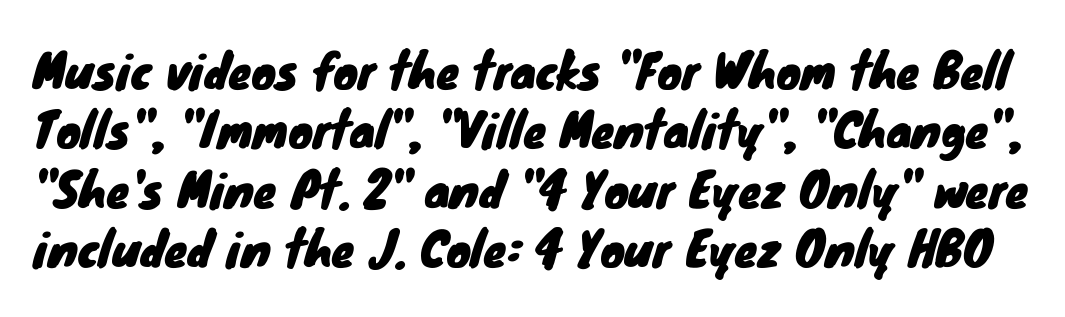
The image shows 46 px sans-serif type; set normal line spacing (1.29x), normal letter spacing, not underlined; low stroke contrast and a small x-height.
